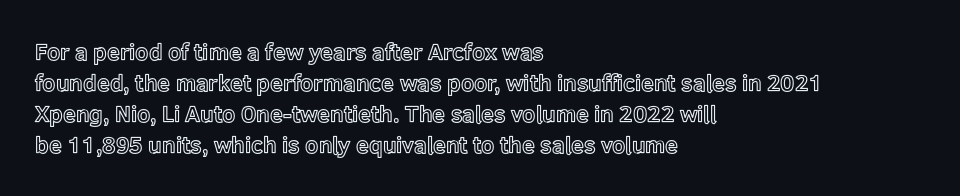
The image shows 23 px text type, upright; set left-aligned, normal line spacing (1.35x), normal letter spacing, not underlined.
